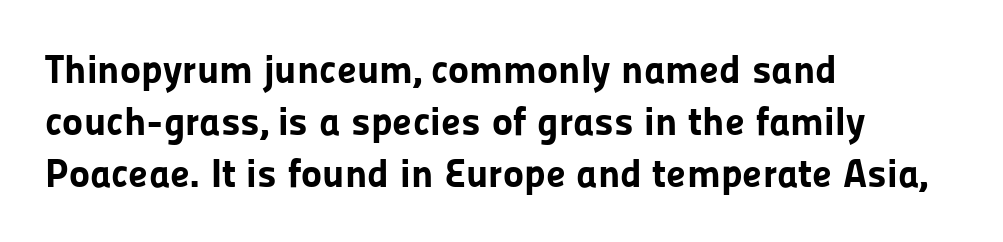
The image shows 40 px bold sans-serif type, upright; set left-aligned, normal line spacing (1.3x), normal letter spacing, not underlined; low stroke contrast and a medium x-height.
